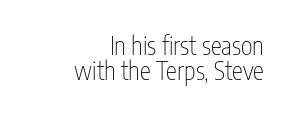
Q: Is the text bold? A: No.
Q: Is the text italic (slanted)? A: No, it is upright.
Q: Is the text underlined? A: No.
Q: How is the paragraph aligned? A: Right-aligned.
Q: Is the spacing between letters normal or unusually wide? A: Normal.
Q: Is the spacing between lines tight, normal or loose? A: Tight.
